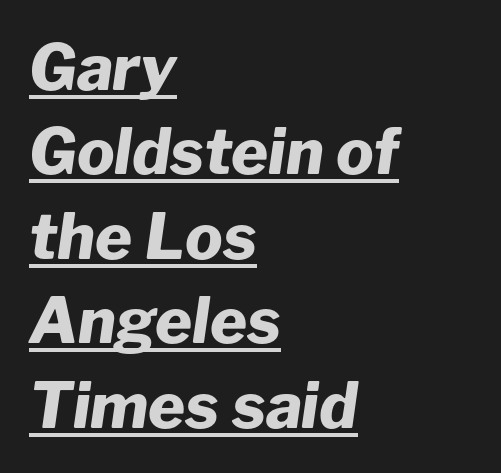
Default kerning and tracking; the words read as compact shapes. Caption: lettering with a line underneath. Weight: bold. A typesetter would call this leading conventional body-copy spacing.
